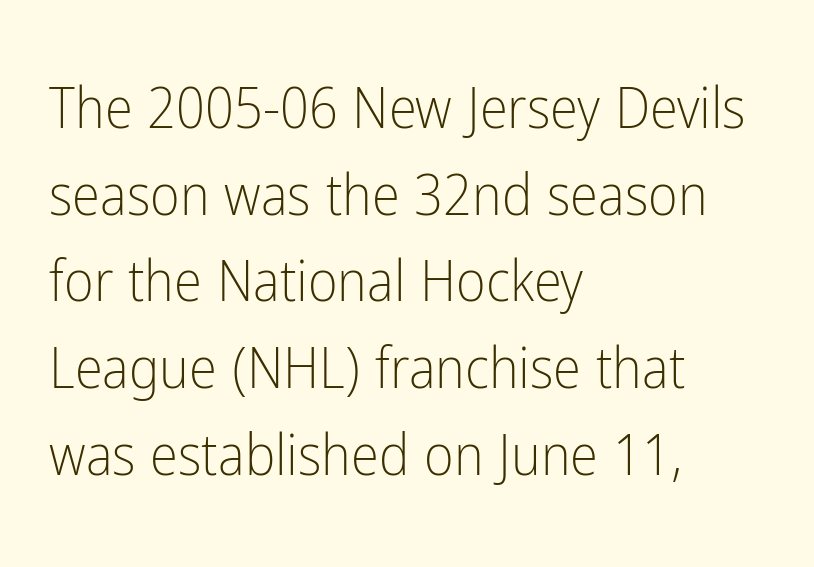
Q: Is the text bold? A: No.
Q: Is the text italic (slanted)? A: No, it is upright.
Q: Is the typeface a serif or a sans-serif typeface? A: Sans-serif.
Q: Is the text underlined? A: No.
Q: How is the paragraph aligned? A: Left-aligned.
Q: Is the spacing between letters normal or unusually wide? A: Normal.
Q: Is the spacing between lines tight, normal or loose? A: Normal.
Q: Width (condensed, normal, or wide)? A: Condensed.
Q: Stroke contrast? A: Low.
Q: x-height? A: Medium.
Q: Monospaced? A: No.
